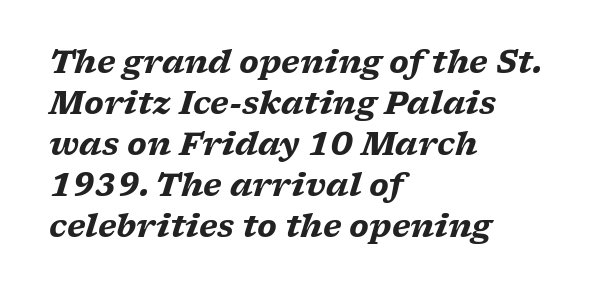
The image shows 31 px heavy, wide serif type, italic (leaning right); set left-aligned, normal line spacing (1.32x), normal letter spacing, not underlined; low stroke contrast and a medium x-height.
